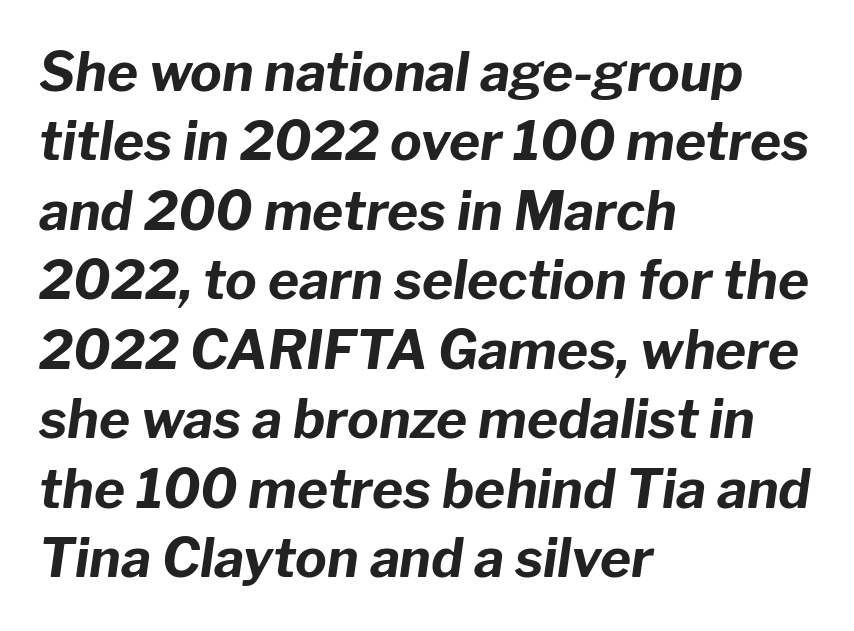
The image shows 53 px bold type, italic (leaning right); set left-aligned, normal line spacing (1.31x), normal letter spacing, not underlined; low stroke contrast and a medium x-height.
